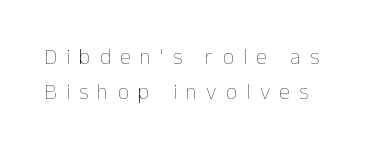
Line spacing here is normal. Vertical strokes here are truly vertical. Descender tails drop into unmarked territory. The weight would be labelled regular, book, light, or lighter still. Inter-character spacing is expanded well beyond the font's built-in metrics.
